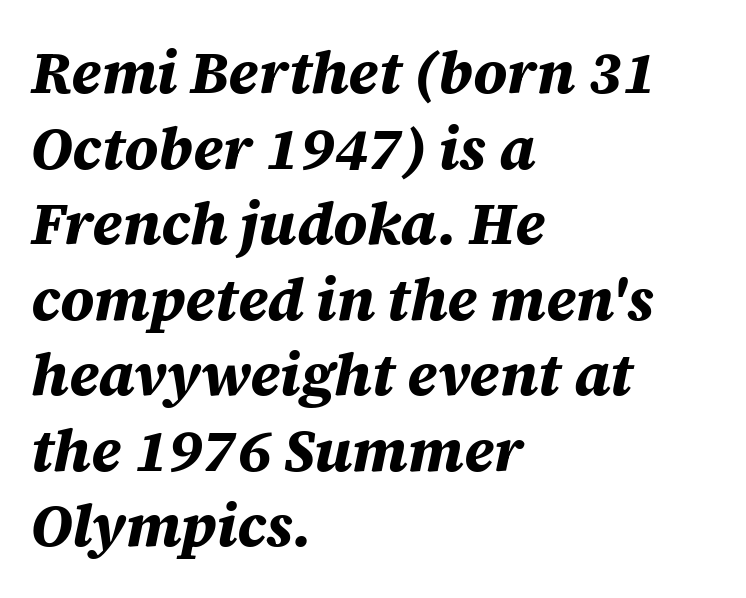
Q: Is the text bold? A: Yes.
Q: Is the text italic (slanted)? A: Yes, it leans right by about 12 degrees.
Q: Is the text underlined? A: No.
Q: How is the paragraph aligned? A: Left-aligned.
Q: Is the spacing between letters normal or unusually wide? A: Normal.
Q: Is the spacing between lines tight, normal or loose? A: Normal.
Q: Width (condensed, normal, or wide)? A: Normal.
Q: Stroke contrast? A: Medium.
Q: x-height? A: Large.
Q: Monospaced? A: No.
